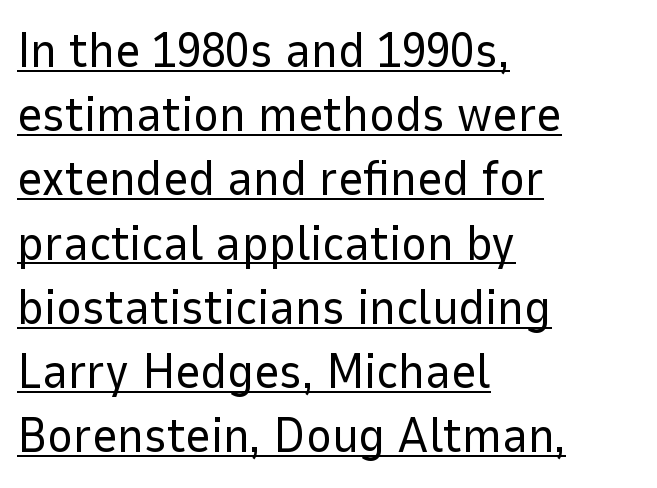
Regarding leading, the lines here are spaced in the standard way. Posture: vertical. A typesetter would call this proportional, since set widths differ per character. How are the letters spaced? Ordinarily, with no added tracking. Type style note: lacks serifs.
